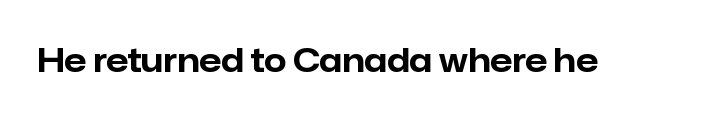
Do the characters align in a grid? No, the font is proportional. The strokes are fattened all the way to bold. The specimen omits any rule beneath the text block's lines. Words appear dense and cohesive because spacing is normal.
